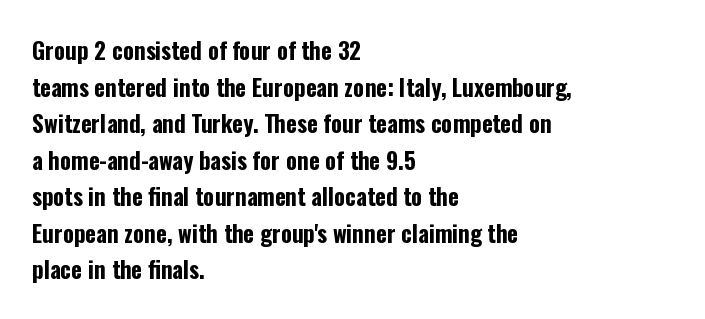
Visually the block forms a straight wall on the left and a jagged coastline on the right. The letters are bold, with thick, heavy strokes. The gap between lines stays unmarked. This sample keeps an unexceptional amount of space between lines. The horizontal fit of the characters is conventional and even. Vertical strokes here are truly vertical.
